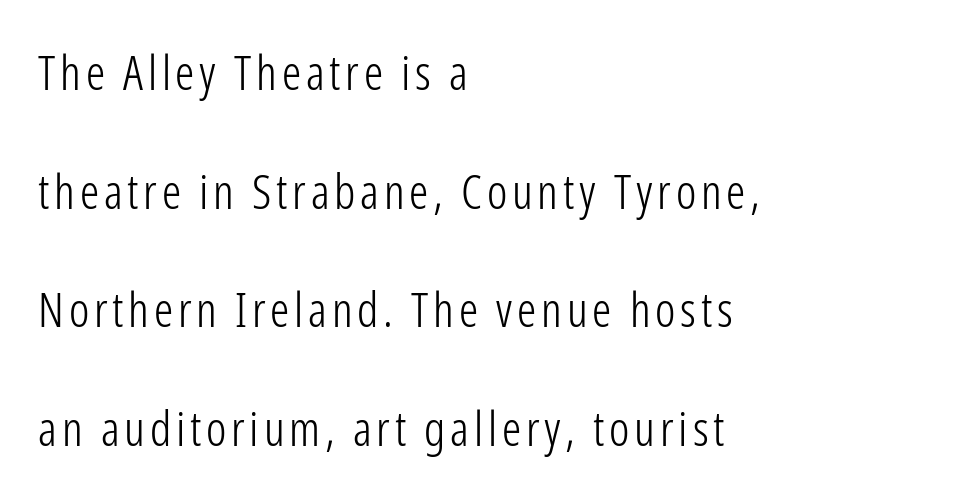
{"serif": "no", "italic": "no", "bold": "no", "weight": "light", "width": "condensed", "stroke_contrast": "low", "x_height": "medium", "monospaced": "no", "underline": "no", "align": "left", "line_spacing": "loose", "line_spacing_ratio": 2.47, "glyph_px": 48}
